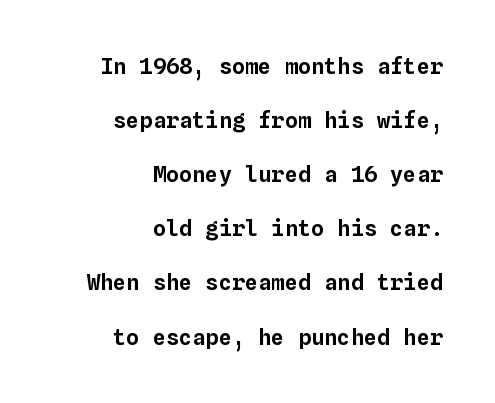
Q: Is the text italic (slanted)? A: No, it is upright.
Q: Is the text underlined? A: No.
Q: How is the paragraph aligned? A: Right-aligned.
Q: Is the spacing between letters normal or unusually wide? A: Normal.
Q: Is the spacing between lines tight, normal or loose? A: Loose.
